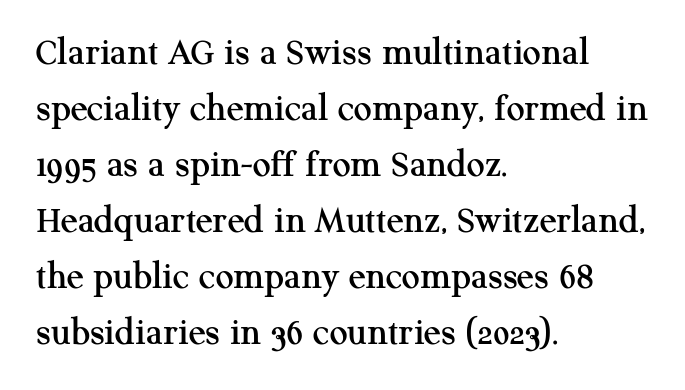
The image shows 40 px serif type, upright; set left-aligned, normal line spacing (1.4x), normal letter spacing, not underlined; medium stroke contrast and a medium x-height.
